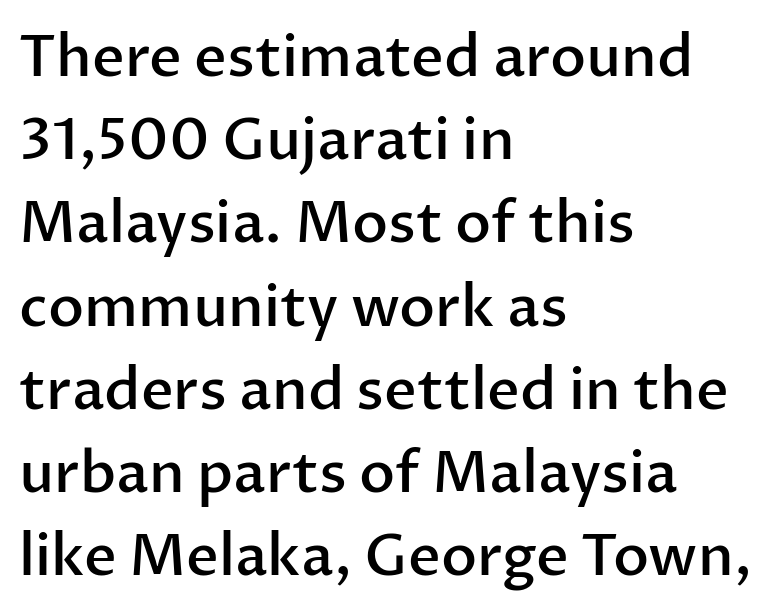
Q: Is the text bold? A: Semi-bold.
Q: Is the text italic (slanted)? A: No, it is upright.
Q: Is the typeface a serif or a sans-serif typeface? A: Sans-serif.
Q: Is the text underlined? A: No.
Q: How is the paragraph aligned? A: Left-aligned.
Q: Is the spacing between letters normal or unusually wide? A: Normal.
Q: Is the spacing between lines tight, normal or loose? A: Normal.
Q: Width (condensed, normal, or wide)? A: Normal.
Q: Stroke contrast? A: Low.
Q: x-height? A: Medium.
Q: Monospaced? A: No.
